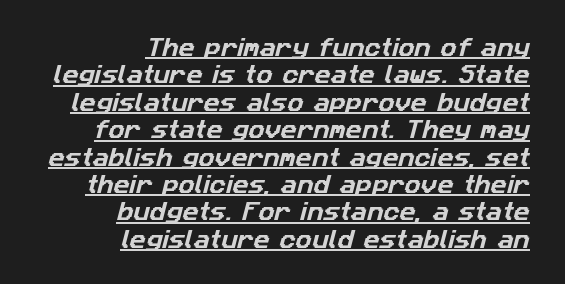
{"underline": "yes", "align": "right", "line_spacing": "normal", "line_spacing_ratio": 1.37, "letter_spacing": "normal", "letter_spacing_em": 0.0, "glyph_px": 20}
